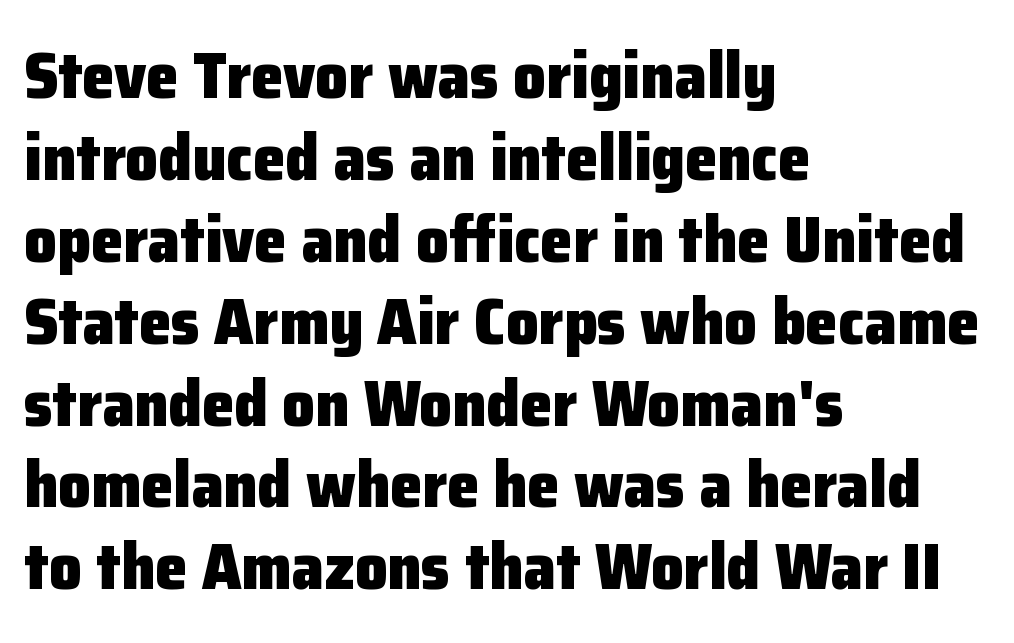
The space directly below the letters is spotless. Regular leading. Note: no serifs on the glyphs. The font is running at its bold setting. Left-aligned paragraph, ragged on the right. Designer's note — italics off, roman on.
